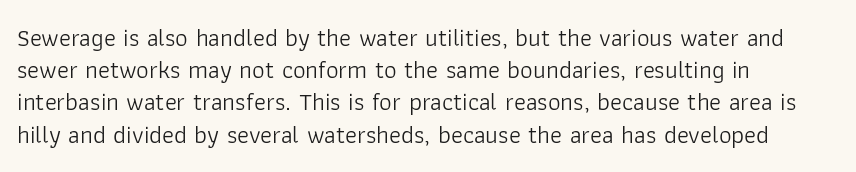
Q: Is the text bold? A: No.
Q: Is the text italic (slanted)? A: No, it is upright.
Q: Is the text underlined? A: No.
Q: How is the paragraph aligned? A: Left-aligned.
Q: Is the spacing between letters normal or unusually wide? A: Normal.
Q: Is the spacing between lines tight, normal or loose? A: Normal.
